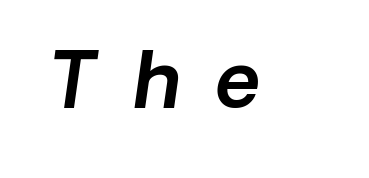
Q: Is the typeface a serif or a sans-serif typeface? A: Sans-serif.
Q: Is the text underlined? A: No.
Q: Is the spacing between letters normal or unusually wide? A: Unusually wide.
Q: Width (condensed, normal, or wide)? A: Normal.
Q: x-height? A: Medium.
Q: Monospaced? A: No.
